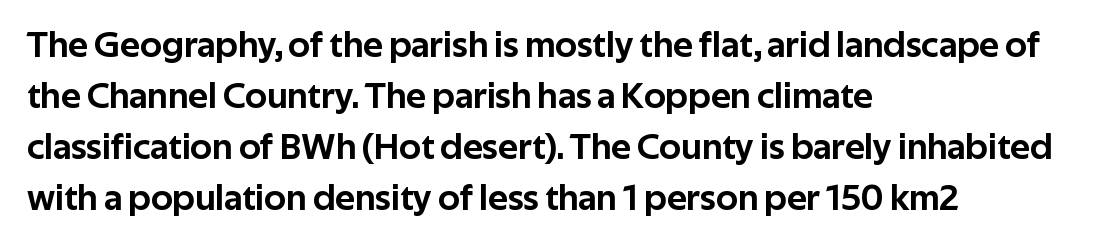
Stroke terminals: plain, sans-serif. Ordinary non-slanted type is in use. Notice how descenders clear the ascenders below comfortably — that's standard leading. Short note: letters normally spaced. Spacing verdict: proportional, widths tailored to each character.
